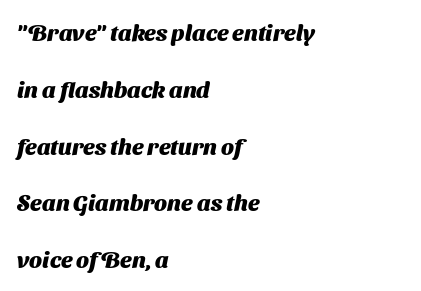
{"bold": "yes", "underline": "no", "align": "left", "line_spacing": "loose", "line_spacing_ratio": 2.47, "letter_spacing": "normal", "letter_spacing_em": 0.0, "glyph_px": 23}
